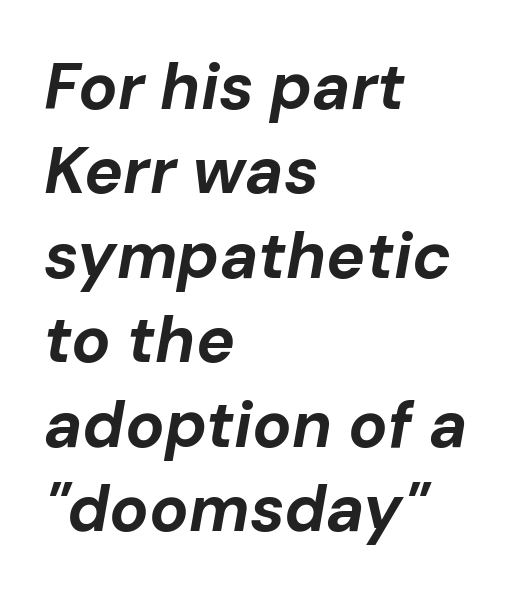
The image shows 65 px bold type, italic (leaning right); set left-aligned, normal line spacing (1.3x), normal letter spacing, not underlined; low stroke contrast and a medium x-height.
